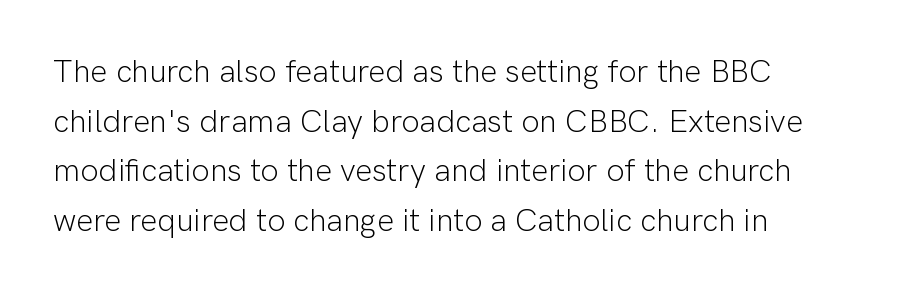
Characters remain perfectly vertical along every line. The rendering uses natural spacing where letterforms have individual widths. Between one letter and the next there's only the usual sliver of space. Nothing heavy about these letters — not bold at all. The space beneath each line is pristine and unruled.
